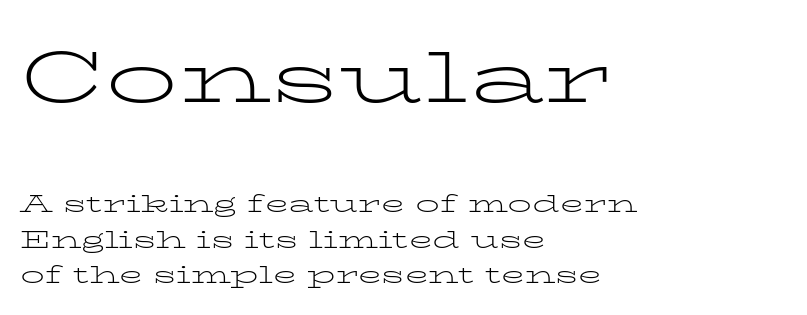
The image shows 72 px light, wide serif type, upright; set left-aligned, normal line spacing (1.48x), normal letter spacing, not underlined; the first (top) block is 3.0x larger; low stroke contrast and a medium x-height.
